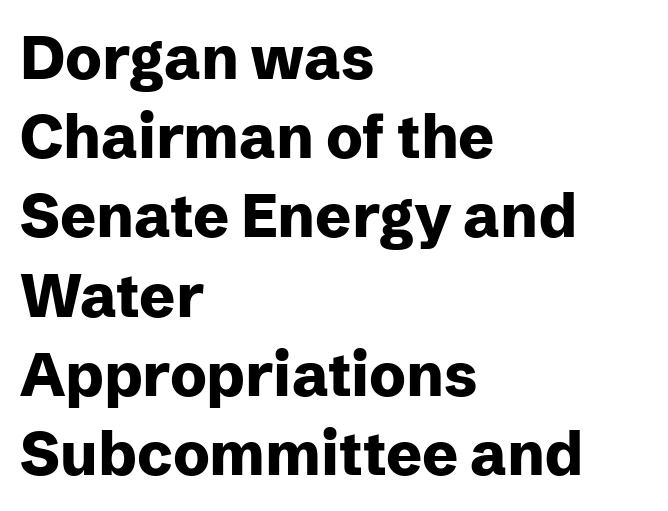
The leading is moderate, giving the passage an even texture. Notice how thick the strokes are: this is what a full bold looks like. Bare-footed words on every line. There is no visible air inserted between adjacent glyphs. The text block is weighted toward the left margin, trailing off unevenly rightward.
